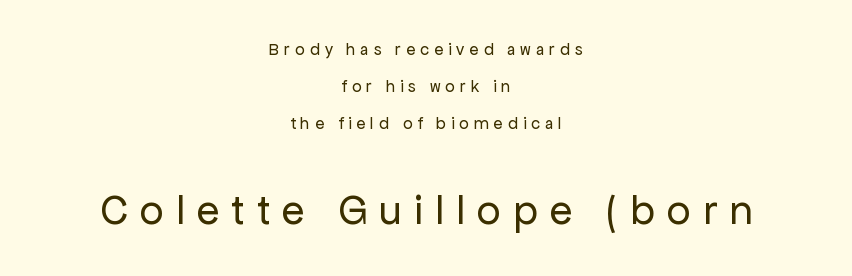
Q: Is the text bold? A: No.
Q: Is the text italic (slanted)? A: No, it is upright.
Q: Is the typeface a serif or a sans-serif typeface? A: Sans-serif.
Q: Is the text underlined? A: No.
Q: How is the paragraph aligned? A: Centered.
Q: Is the spacing between letters normal or unusually wide? A: Unusually wide.
Q: Is the spacing between lines tight, normal or loose? A: Loose.
Q: Which block of text is set in a larger size, the first (top) or the second (bottom)? A: The second (bottom) one.
Q: Width (condensed, normal, or wide)? A: Normal.
Q: Stroke contrast? A: Low.
Q: x-height? A: Medium.
Q: Monospaced? A: No.
